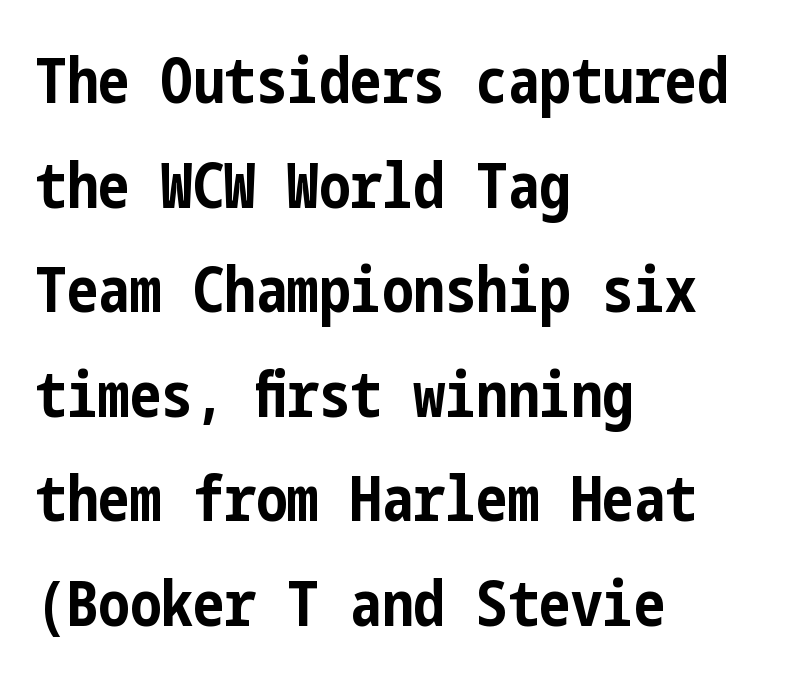
The image shows 63 px bold, condensed sans-serif type, upright; set left-aligned, normal line spacing (1.66x), normal letter spacing, not underlined; low stroke contrast and a medium x-height.
